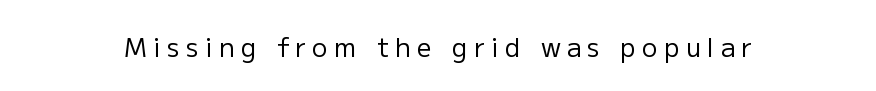
{"italic": "no", "bold": "no", "underline": "no", "letter_spacing": "wide", "letter_spacing_em": 0.24, "glyph_px": 26}
